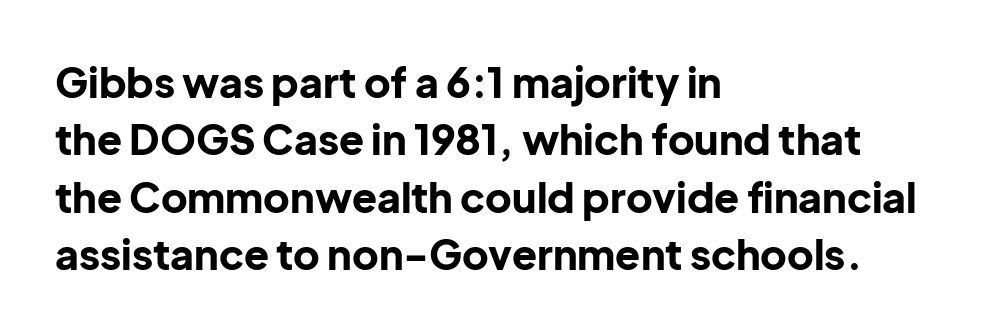
The image shows 41 px bold sans-serif type, upright; set left-aligned, normal line spacing (1.4x), normal letter spacing, not underlined; low stroke contrast and a medium x-height.
